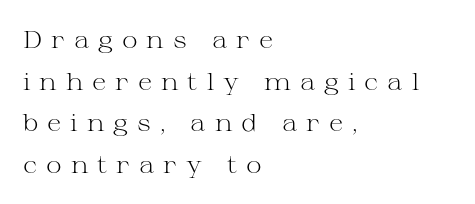
{"italic": "no", "bold": "no", "underline": "no", "align": "left", "line_spacing_ratio": 1.73, "letter_spacing": "wide", "letter_spacing_em": 0.37, "glyph_px": 24}
